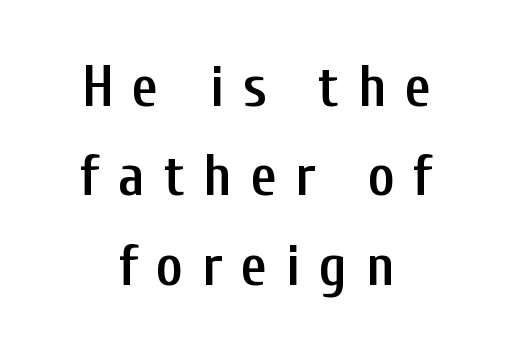
{"serif": "no", "italic": "no", "bold": "semi", "weight": "semibold", "width": "condensed", "stroke_contrast": "low", "x_height": "medium", "monospaced": "no", "underline": "no", "align": "center", "line_spacing": "normal", "line_spacing_ratio": 1.54, "letter_spacing": "wide", "letter_spacing_em": 0.32, "glyph_px": 58}
